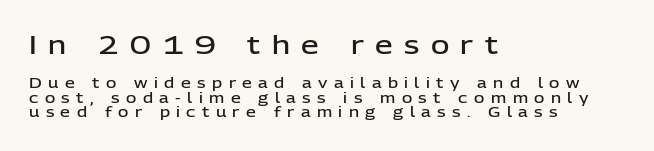
Q: Is the text bold? A: Semi-bold.
Q: Is the text italic (slanted)? A: No, it is upright.
Q: Is the text underlined? A: No.
Q: How is the paragraph aligned? A: Left-aligned.
Q: Is the spacing between letters normal or unusually wide? A: Unusually wide.
Q: Is the spacing between lines tight, normal or loose? A: Tight.
Q: Which block of text is set in a larger size, the first (top) or the second (bottom)? A: The first (top) one.
